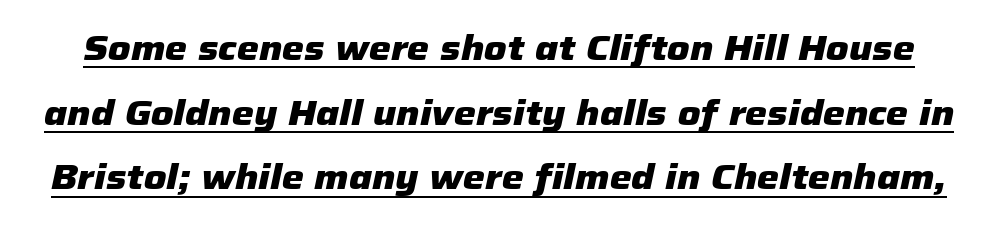
Q: Is the text bold? A: Yes.
Q: Is the text italic (slanted)? A: Yes, it leans right by about 12 degrees.
Q: Is the text underlined? A: Yes.
Q: Is the spacing between letters normal or unusually wide? A: Normal.
Q: Width (condensed, normal, or wide)? A: Normal.
Q: Stroke contrast? A: Low.
Q: x-height? A: Medium.
Q: Monospaced? A: No.
